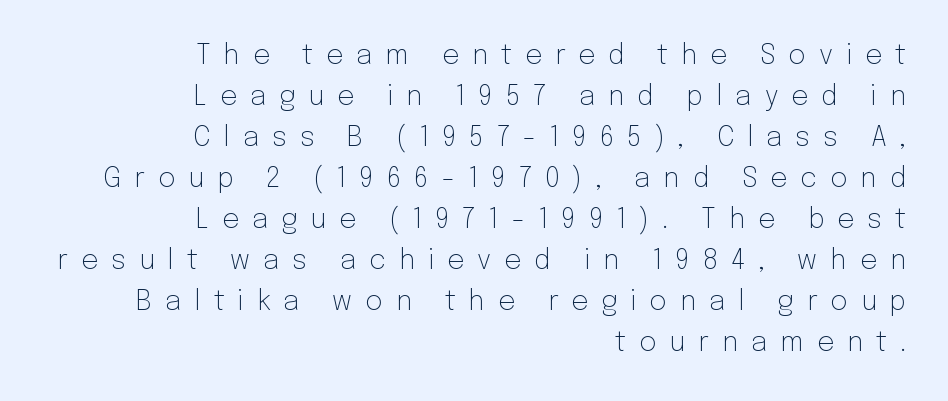
The image shows 27 px text type, upright; set right-aligned, normal line spacing (1.52x), unusually wide letter spacing (+0.48 em), not underlined.
